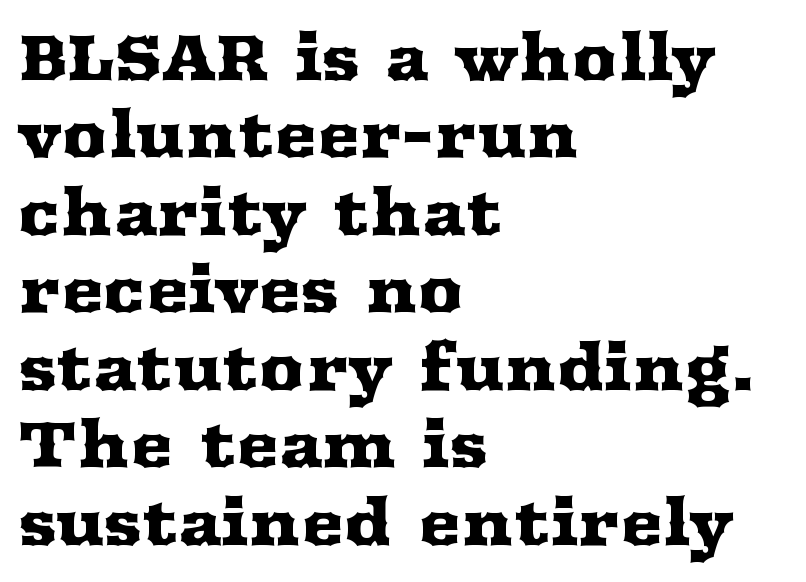
Short and long lines alike share a common starting point at left. The letters carry serifs — small finishing strokes at the ends of their stems. Lines of text with bare space underneath. There is no visible air inserted between adjacent glyphs. Do the characters align in a grid? No, the font is proportional. This is the regular roman posture of the typeface.
